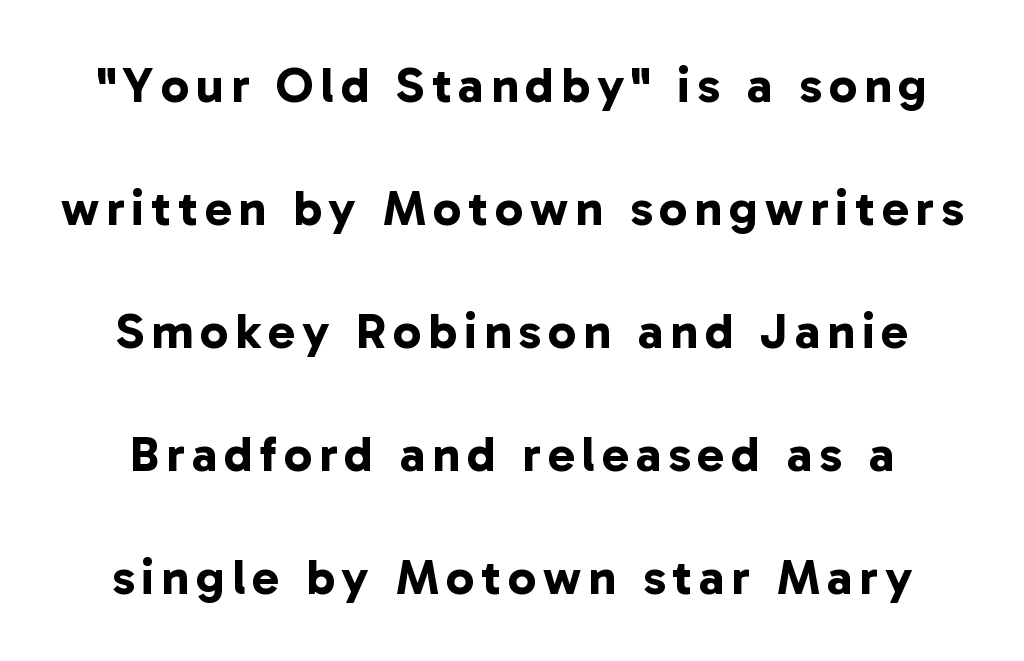
The image shows 50 px bold sans-serif type; set loose line spacing (2.46x), not underlined; low stroke contrast and a medium x-height.
